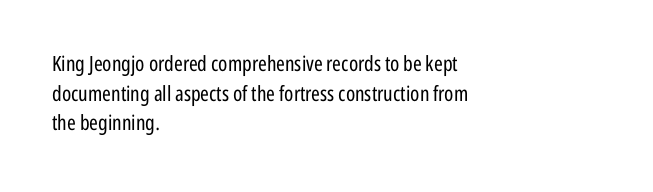
Quick note: underline off. Do the letters lean? They stand straight. The text block is weighted toward the left margin, trailing off unevenly rightward. This rendering leaves character spacing at its baseline value. Vertical spacing — default.
